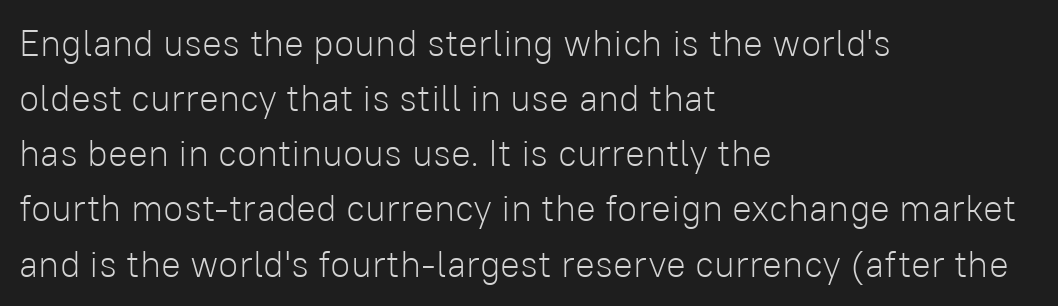
The image shows 37 px light sans-serif type, upright; set left-aligned, normal line spacing (1.49x), normal letter spacing, not underlined; low stroke contrast and a medium x-height.
